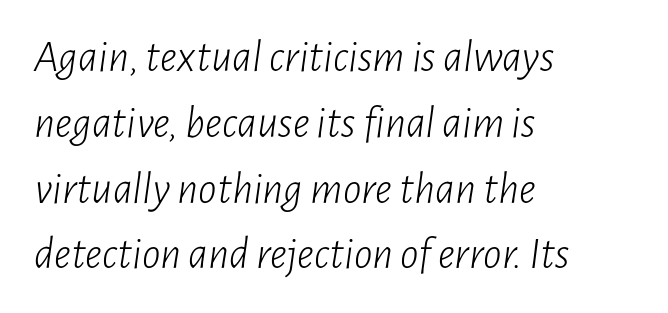
{"italic": "yes", "lean": "right", "slant_degrees": 7, "bold": "no", "weight": "light", "width": "condensed", "stroke_contrast": "low", "x_height": "medium", "monospaced": "no", "underline": "no", "align": "left", "line_spacing": "normal", "line_spacing_ratio": 1.43, "letter_spacing": "normal", "letter_spacing_em": 0.0, "glyph_px": 46}
